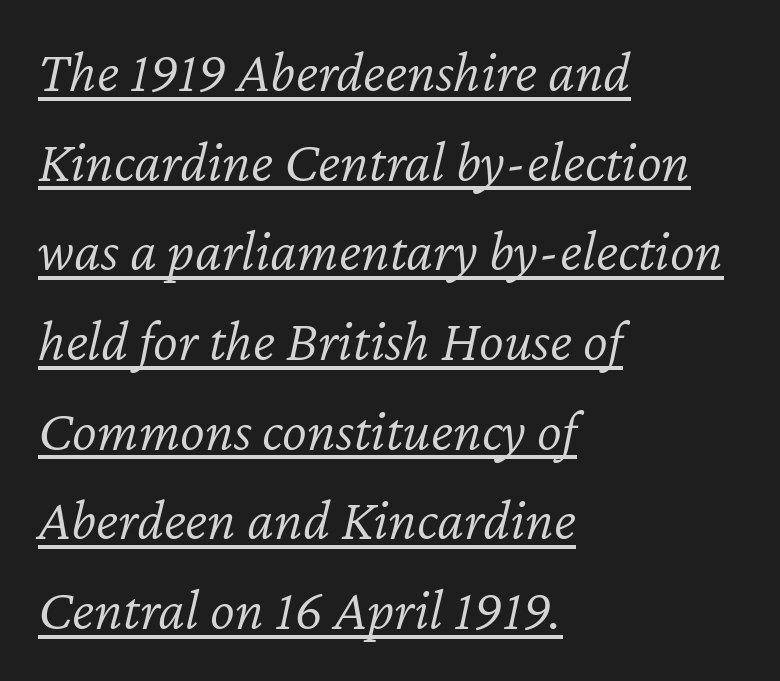
Spacing between characters is what you'd get straight out of the box. An italicized treatment has been applied to the whole sample. Short and long lines alike share a common starting point at left. Looks like someone drew a line under every word here.
